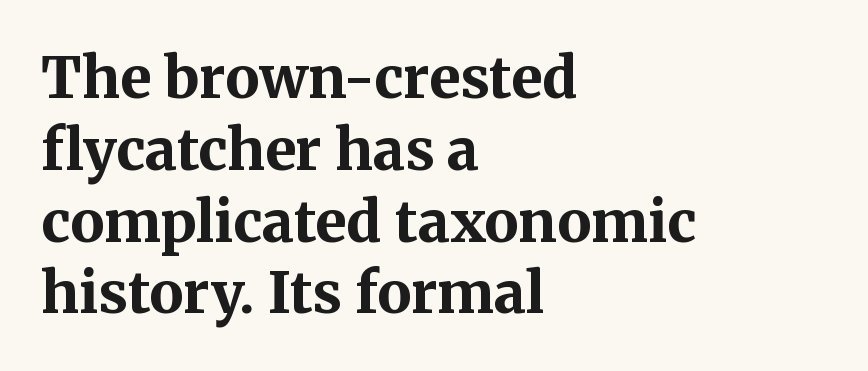
Q: Is the text bold? A: Yes.
Q: Is the text italic (slanted)? A: No, it is upright.
Q: Is the typeface a serif or a sans-serif typeface? A: Serif.
Q: Is the text underlined? A: No.
Q: How is the paragraph aligned? A: Left-aligned.
Q: Is the spacing between letters normal or unusually wide? A: Normal.
Q: Is the spacing between lines tight, normal or loose? A: Normal.
Q: Width (condensed, normal, or wide)? A: Normal.
Q: Stroke contrast? A: Medium.
Q: x-height? A: Medium.
Q: Monospaced? A: No.
